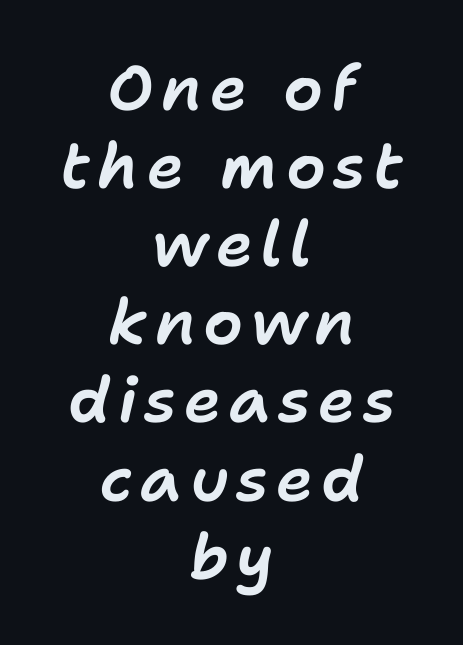
{"italic": "yes", "lean": "right", "slant_degrees": 11, "width": "normal", "stroke_contrast": "low", "x_height": "medium", "monospaced": "no", "underline": "no", "align": "center", "line_spacing_ratio": 1.24, "glyph_px": 63}
